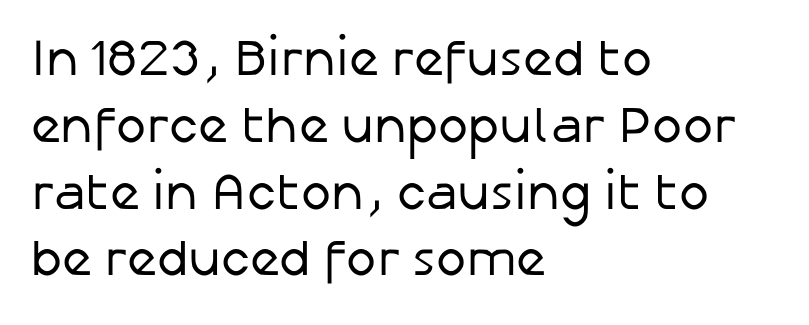
Check the space under the baseline: it is left empty. Each word holds together tightly as a unit, with standard inter-letter gaps. Casual observation: everything's shoved over to the left. The characters are drawn with everyday or finer stroke widths.
